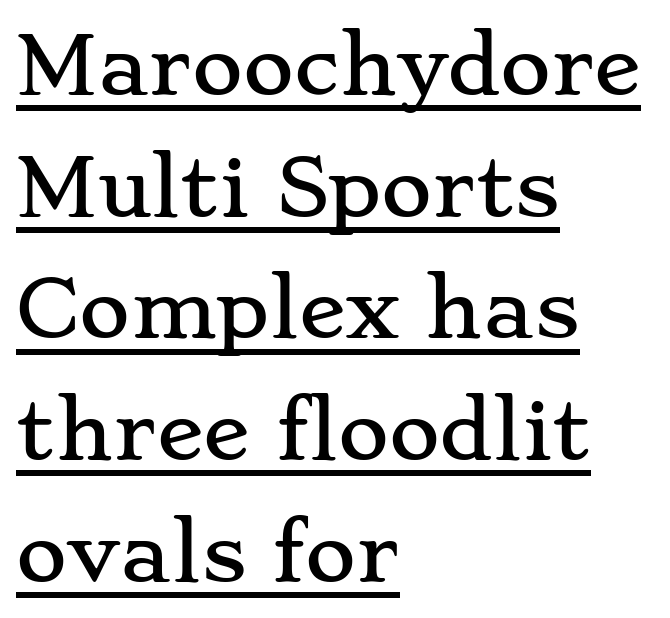
Style check: upright. Note the varied advance widths — an 'i' is clearly narrower than an 'm'. The passage shown is typeset with a serif family. Honestly, the underline is the first thing you notice here.
